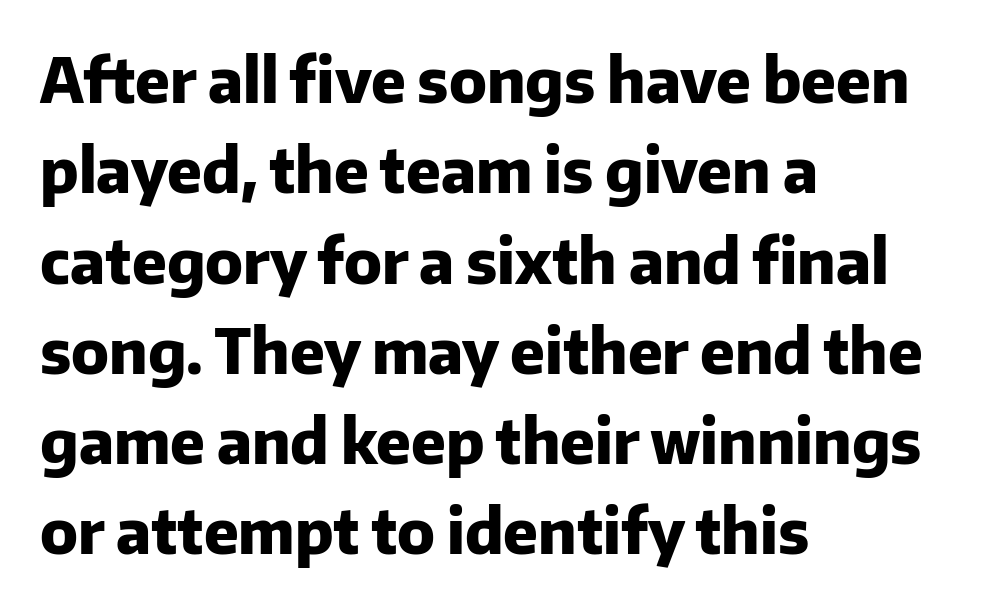
The rows are spaced the way most documents space them. This rendering features lettering with no underline. Character widths vary here, with narrow letters taking less room than wide ones. Leftover space on each line is placed entirely after the last word. The typeface chosen for these lines omits serifs. Emphasis by weight is at full strength: bold.
